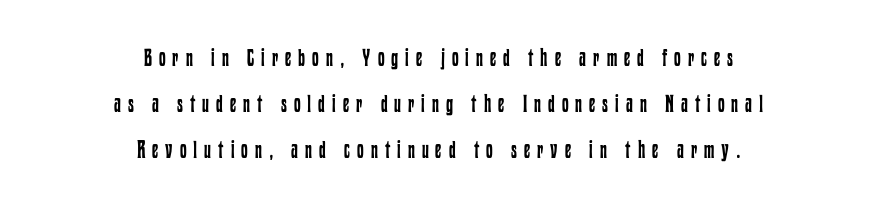
The leading is generous, giving the passage an open texture. These lines have a slow, spaced-out rhythm from letter to letter. Compared with a typical body face, this is equally light or lighter still. Check the space under the baseline: it is left empty. Neither beginnings nor endings align; midpoints do. Posture: upright roman.
